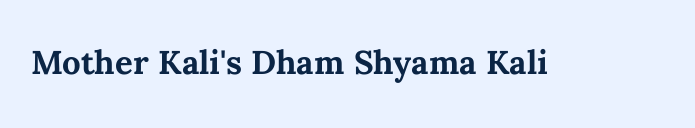
Q: Is the text bold? A: Yes.
Q: Is the text italic (slanted)? A: No, it is upright.
Q: Is the text underlined? A: No.
Q: Is the spacing between letters normal or unusually wide? A: Normal.
Q: Width (condensed, normal, or wide)? A: Normal.
Q: Stroke contrast? A: Medium.
Q: x-height? A: Medium.
Q: Monospaced? A: No.
